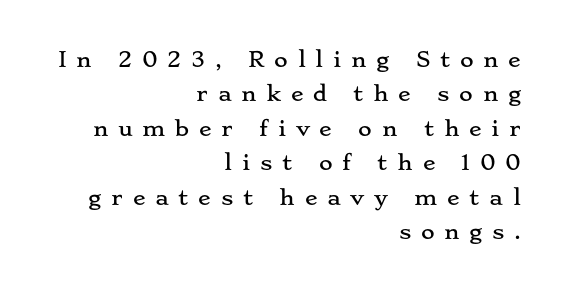
This sample is right-justified, so line beginnings fall wherever the words allow. Regular leading. The string is rendered with underlining switched off. The horizontal fit of the characters is loose and conspicuously gappy.
